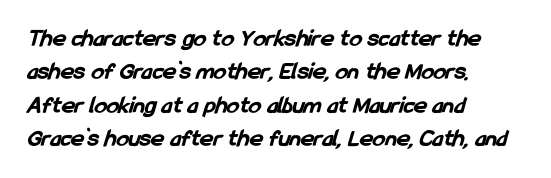
The image shows 25 px bold type; set left-aligned, normal line spacing (1.34x), normal letter spacing, not underlined.
